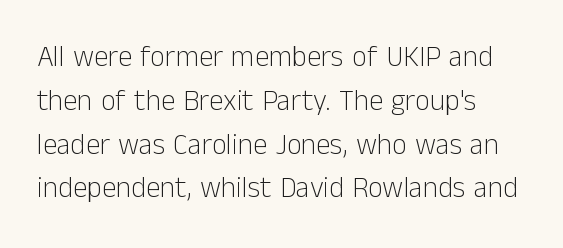
{"serif": "no", "italic": "no", "bold": "no", "weight": "light", "width": "normal", "stroke_contrast": "low", "x_height": "medium", "monospaced": "no", "underline": "no", "align": "left", "line_spacing": "normal", "line_spacing_ratio": 1.51, "letter_spacing": "normal", "letter_spacing_em": 0.0, "glyph_px": 29}
